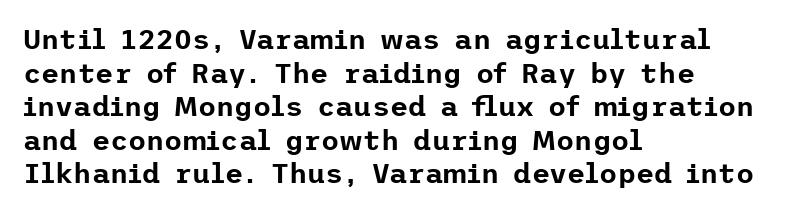
Examine the stroke ends and you'll find no serifs. Alignment: flush left. The passage shown has conventional tracking throughout. This rendering features lettering with no underline. In terms of posture, this sample is upright.
